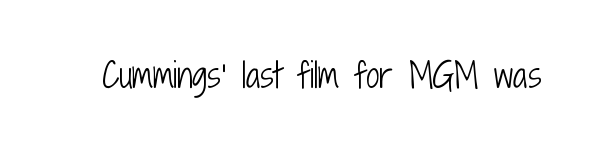
Q: Is the text bold? A: No.
Q: Is the text italic (slanted)? A: No, it is upright.
Q: Is the typeface a serif or a sans-serif typeface? A: Sans-serif.
Q: Is the text underlined? A: No.
Q: Is the spacing between letters normal or unusually wide? A: Normal.
Q: Width (condensed, normal, or wide)? A: Condensed.
Q: Stroke contrast? A: Low.
Q: x-height? A: Medium.
Q: Monospaced? A: No.
